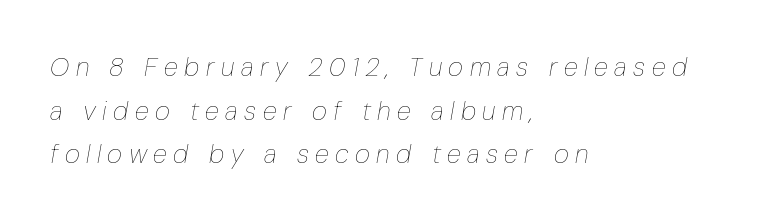
The image shows 26 px text type, italic (leaning right); set left-aligned, normal line spacing (1.68x), unusually wide letter spacing (+0.25 em), not underlined.
